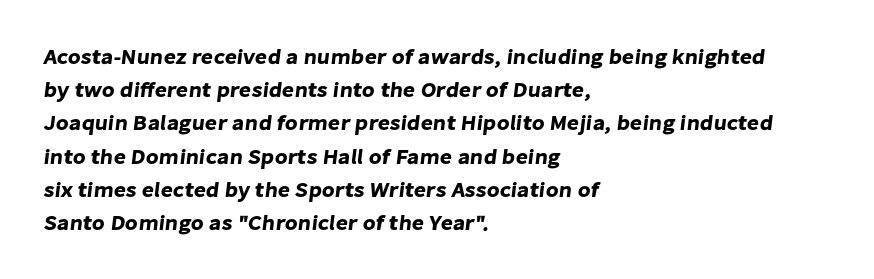
{"underline": "no", "align": "left", "line_spacing": "normal", "line_spacing_ratio": 1.58, "letter_spacing": "normal", "letter_spacing_em": 0.0, "glyph_px": 21}
